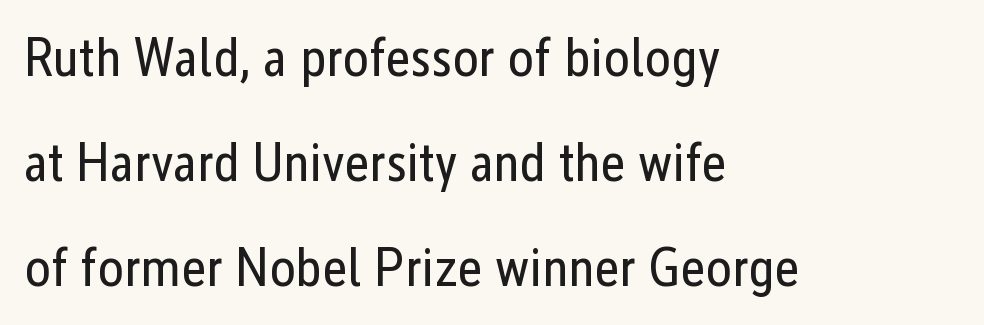
{"serif": "no", "italic": "no", "bold": "no", "weight": "regular", "width": "condensed", "stroke_contrast": "low", "x_height": "medium", "monospaced": "no", "underline": "no", "align": "left", "line_spacing": "loose", "line_spacing_ratio": 1.91, "letter_spacing": "normal", "letter_spacing_em": 0.0, "glyph_px": 55}
